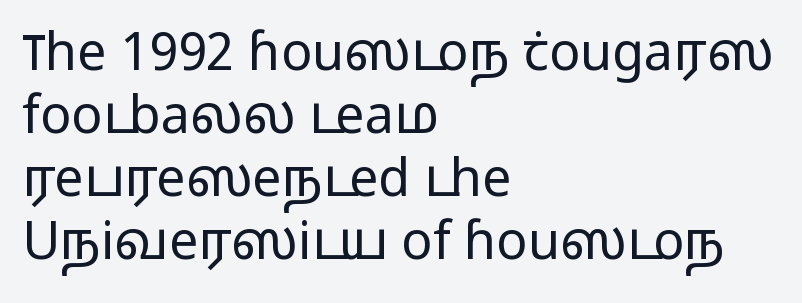
{"serif": "no", "italic": "no", "bold": "no", "weight": "light", "width": "wide", "stroke_contrast": "low", "x_height": "medium", "monospaced": "no", "underline": "no", "align": "left", "line_spacing_ratio": 1.21, "letter_spacing": "normal", "letter_spacing_em": 0.0, "glyph_px": 52}
